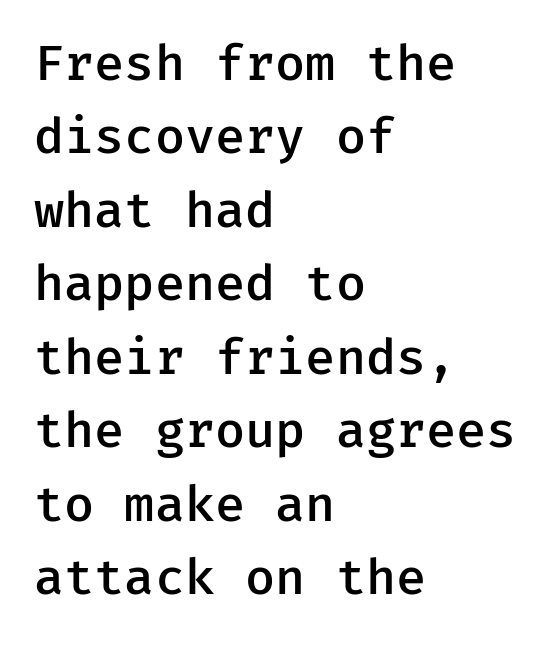
The designer left line spacing at the default. Rendered with straight, roman letterforms. Strokes here are thickened, but only to semibold level. Serifs: no, the terminals of the letterforms are clean.
